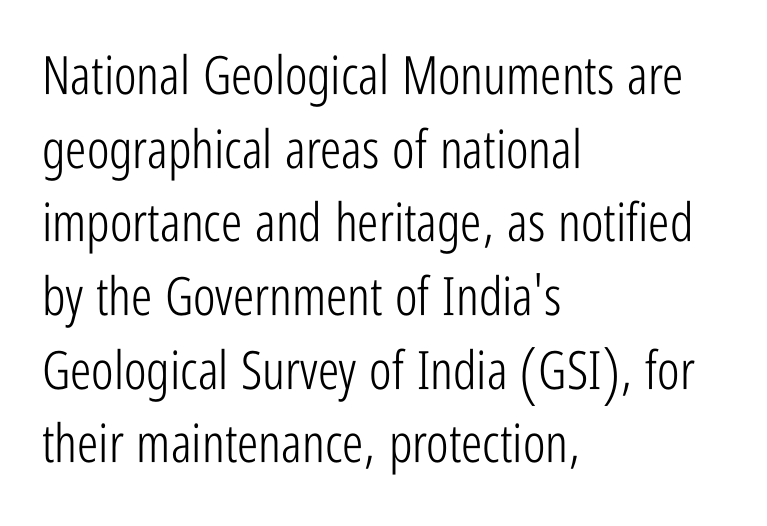
Q: Is the text bold? A: No.
Q: Is the text italic (slanted)? A: No, it is upright.
Q: Is the typeface a serif or a sans-serif typeface? A: Sans-serif.
Q: Is the text underlined? A: No.
Q: How is the paragraph aligned? A: Left-aligned.
Q: Is the spacing between letters normal or unusually wide? A: Normal.
Q: Is the spacing between lines tight, normal or loose? A: Normal.
Q: Width (condensed, normal, or wide)? A: Condensed.
Q: Stroke contrast? A: Low.
Q: x-height? A: Medium.
Q: Monospaced? A: No.
